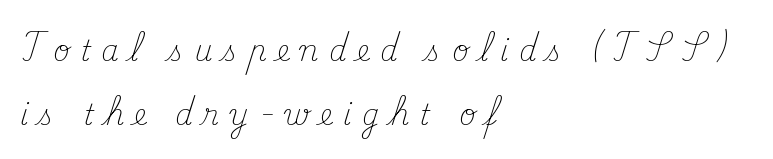
The image shows 28 px light serif type; set left-aligned, loose line spacing (2.27x), unusually wide letter spacing (+0.37 em), not underlined; medium stroke contrast and a small x-height.
